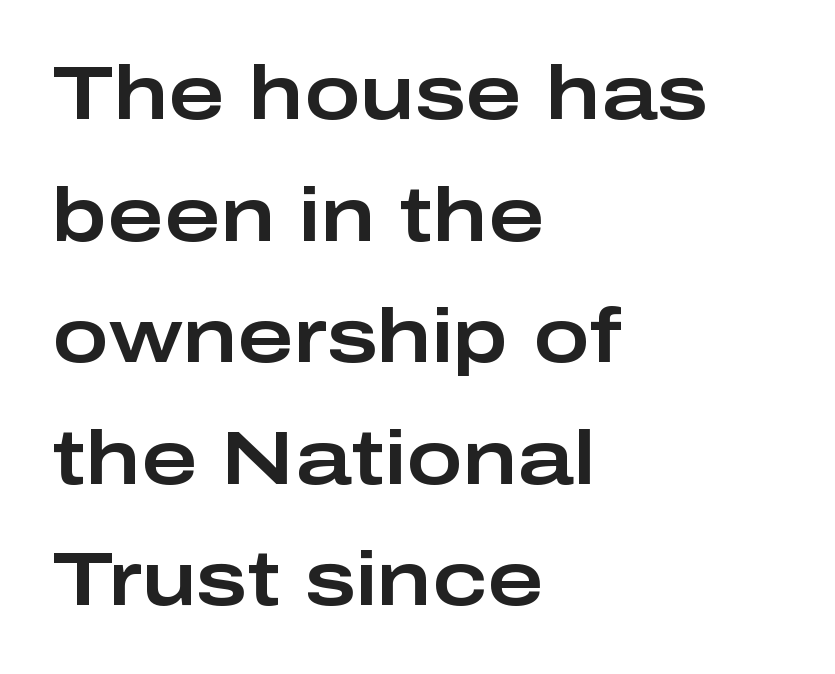
The image shows 76 px wide sans-serif type, upright; set left-aligned, normal line spacing (1.6x), normal letter spacing, not underlined; low stroke contrast and a medium x-height.
